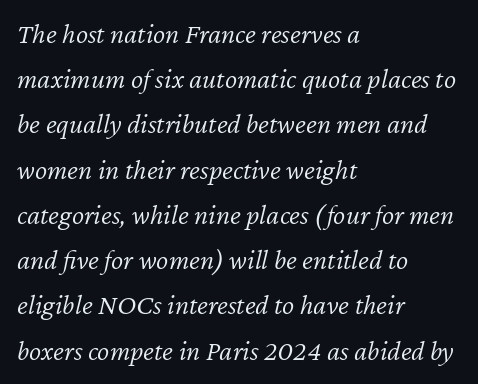
One-word summary of the alignment: left. In terms of posture, this sample is oblique. Nobody touched the tracking dial on this one. The letterforms sit at book weight or below. Normally led — the rows are evenly, conventionally spaced.
